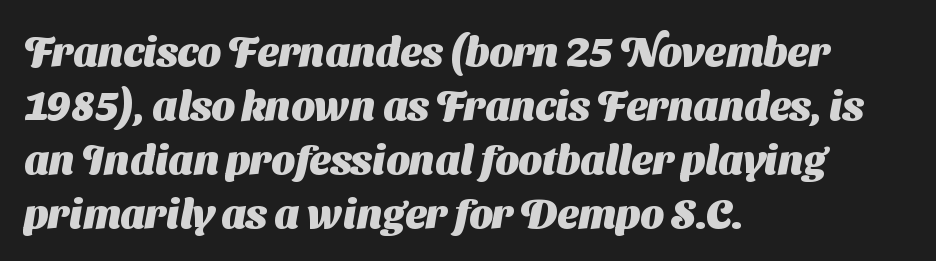
Type without underlining. The rendering anchors every line to the left-hand side. One glance says typical: line gaps are just what's usual. You can tell from the bare stems that sans-serif type was used.
